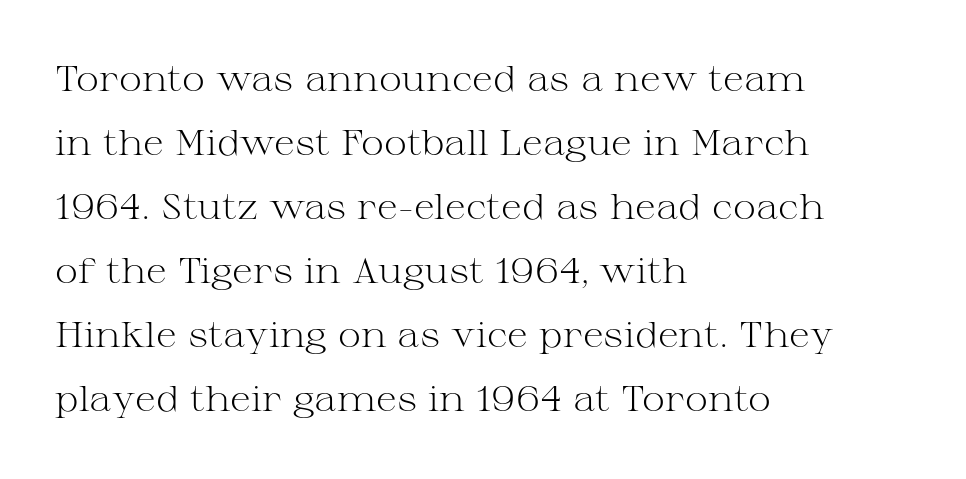
Each letter keeps its own natural width here, so spacing adapts to shape. The font is comparable to plain body text, perhaps lighter. Descender tails drop into unmarked territory. Short note: letters normally spaced. This rendering uses left alignment, leaving the right contour irregular. Unlike a clean sans, this face finishes its strokes with serifs.
